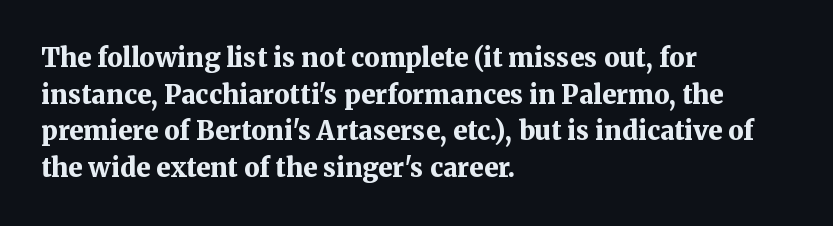
The image shows 26 px bold type, upright; set left-aligned, normal line spacing (1.41x), normal letter spacing, not underlined.
